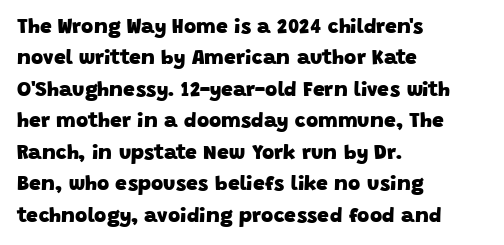
Q: Is the text bold? A: Yes.
Q: Is the text underlined? A: No.
Q: How is the paragraph aligned? A: Left-aligned.
Q: Is the spacing between letters normal or unusually wide? A: Normal.
Q: Is the spacing between lines tight, normal or loose? A: Normal.
